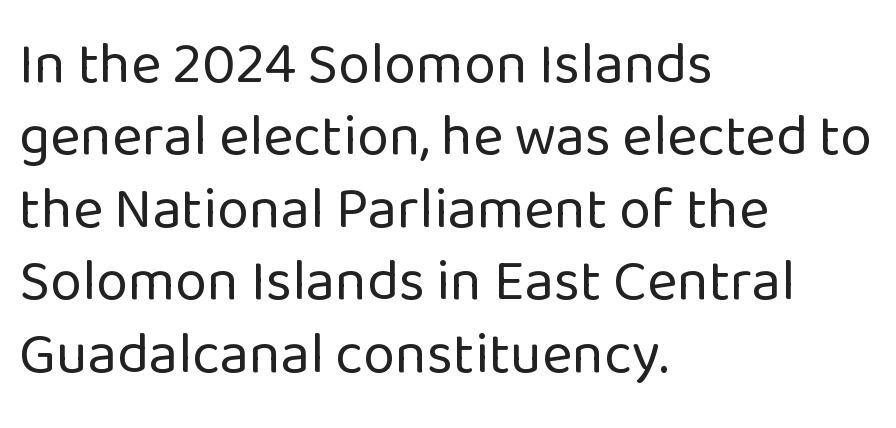
The image shows 58 px regular-weight sans-serif type, upright; set left-aligned, normal line spacing (1.25x), normal letter spacing, not underlined; low stroke contrast and a medium x-height.
